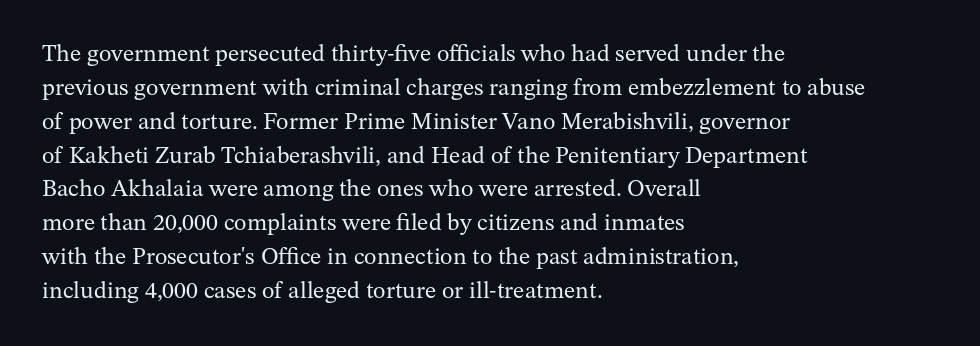
Decoration check: the copy has no underline. Teacher's note: observe the even left margin — that is flush-left alignment. Interline gaps are of average width in this sample. No chunkiness to these letters — they're not bold. These lines were composed using upright roman letters.
